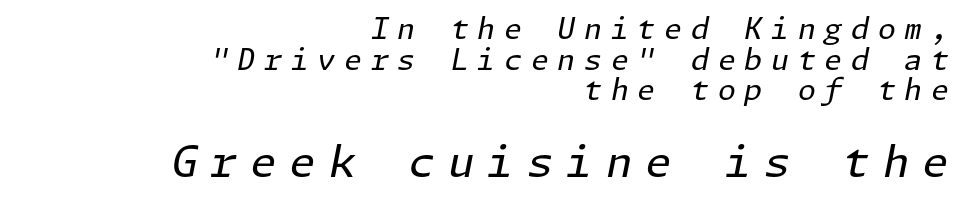
Q: Is the text bold? A: No.
Q: Is the text italic (slanted)? A: Yes, it leans right by about 11 degrees.
Q: Is the text underlined? A: No.
Q: How is the paragraph aligned? A: Right-aligned.
Q: Is the spacing between letters normal or unusually wide? A: Unusually wide.
Q: Is the spacing between lines tight, normal or loose? A: Tight.
Q: Which block of text is set in a larger size, the first (top) or the second (bottom)? A: The second (bottom) one.
Q: Width (condensed, normal, or wide)? A: Normal.
Q: Stroke contrast? A: Low.
Q: x-height? A: Medium.
